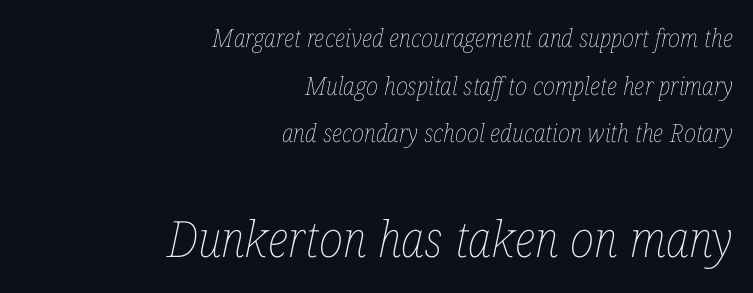
Q: Is the text bold? A: No.
Q: Is the text italic (slanted)? A: Yes, it leans right by about 12 degrees.
Q: Is the text underlined? A: No.
Q: How is the paragraph aligned? A: Right-aligned.
Q: Is the spacing between letters normal or unusually wide? A: Normal.
Q: Is the spacing between lines tight, normal or loose? A: Loose.
Q: Which block of text is set in a larger size, the first (top) or the second (bottom)? A: The second (bottom) one.
Q: Width (condensed, normal, or wide)? A: Condensed.
Q: Stroke contrast? A: Low.
Q: x-height? A: Medium.
Q: Monospaced? A: No.
